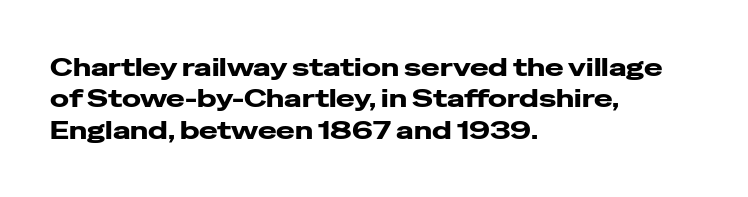
Q: Is the text bold? A: Yes.
Q: Is the text italic (slanted)? A: No, it is upright.
Q: Is the text underlined? A: No.
Q: How is the paragraph aligned? A: Left-aligned.
Q: Is the spacing between letters normal or unusually wide? A: Normal.
Q: Is the spacing between lines tight, normal or loose? A: Normal.
